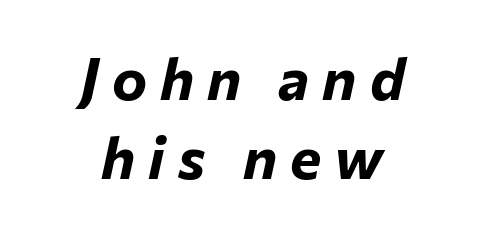
Q: Is the text bold? A: Yes.
Q: Is the text italic (slanted)? A: Yes, it leans right by about 12 degrees.
Q: Is the text underlined? A: No.
Q: How is the paragraph aligned? A: Centered.
Q: Is the spacing between letters normal or unusually wide? A: Unusually wide.
Q: Is the spacing between lines tight, normal or loose? A: Normal.
Q: Width (condensed, normal, or wide)? A: Normal.
Q: Stroke contrast? A: Low.
Q: x-height? A: Medium.
Q: Monospaced? A: No.
